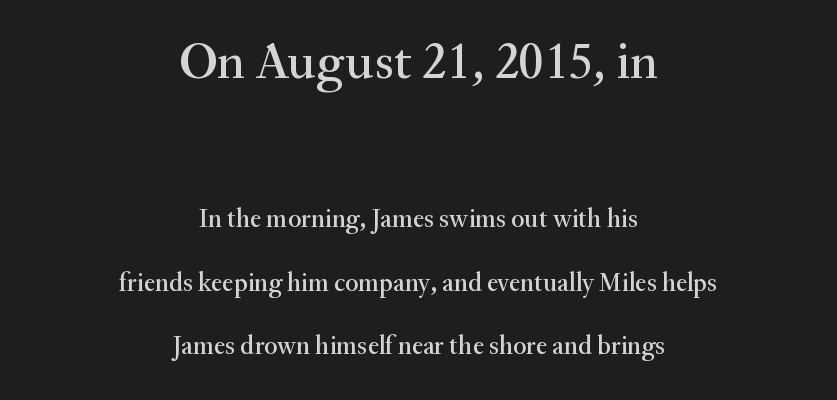
A great deal of white space separates one row of letters from the next. Varying glyph widths throughout — classic text-font behaviour. Short and long lines alike share a common midpoint. Tall strokes in this sample are plumb rather than angled.
